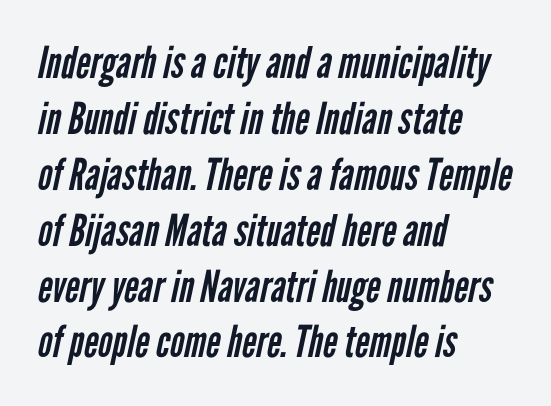
{"serif": "no", "bold": "no", "weight": "regular", "width": "condensed", "stroke_contrast": "low", "x_height": "medium", "monospaced": "no", "underline": "no", "align": "left", "line_spacing": "normal", "line_spacing_ratio": 1.27, "letter_spacing": "normal", "letter_spacing_em": 0.0, "glyph_px": 44}
